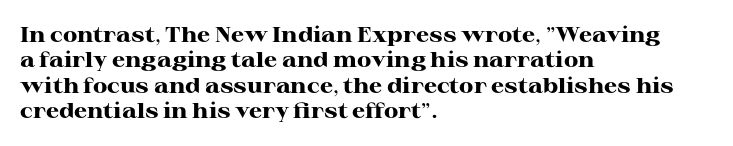
The gaps between neighbouring characters are ordinary and unremarkable. Heavy, bold letterforms. Posture: straight, roman, zero tilt. Caption: multi-line text, flush left, ragged right. Clear beneath every line of the passage.
